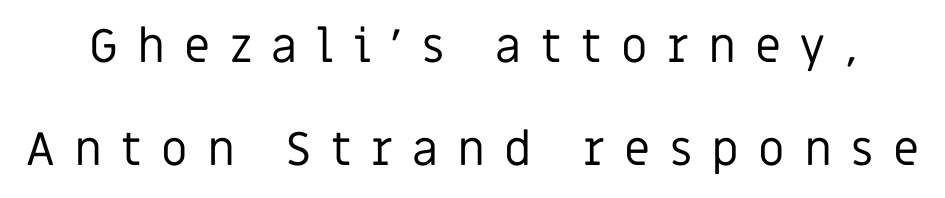
Loose tracking; the words dissolve into strings of separated letters. Nope, no serifs anywhere on these letters. This is roman type, the default non-slanted kind. A typesetter would call this leading open, well beyond the default. The gap between lines stays unmarked. You could not count columns in this text — the font is proportionally spaced.
